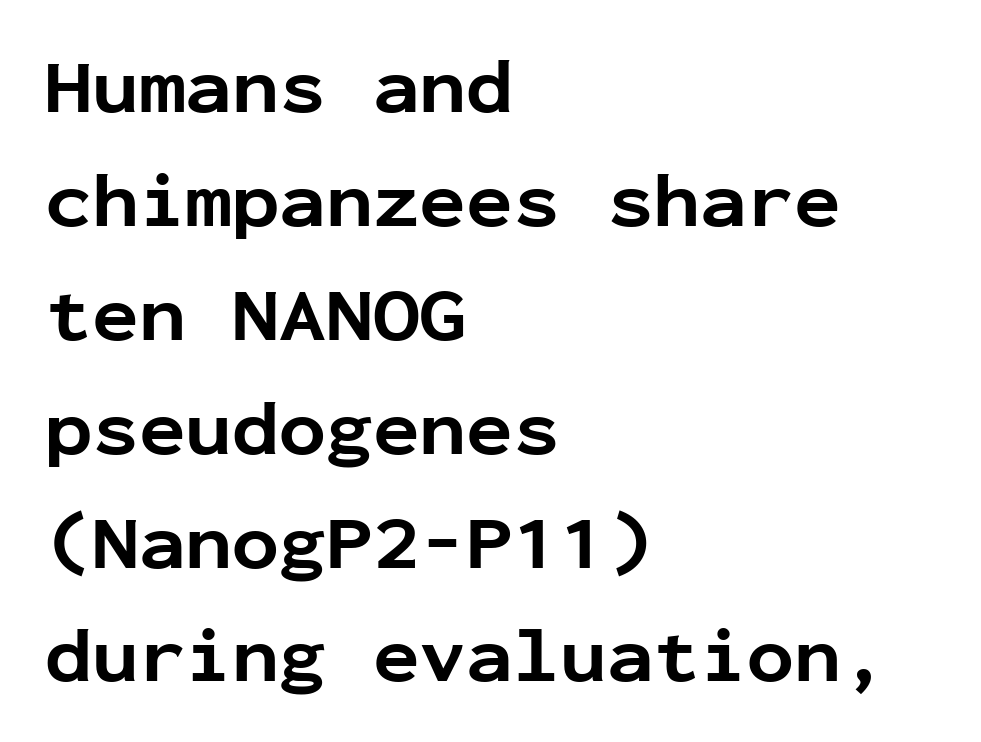
Q: Is the text bold? A: Yes.
Q: Is the text italic (slanted)? A: No, it is upright.
Q: Is the typeface a serif or a sans-serif typeface? A: Sans-serif.
Q: Is the text underlined? A: No.
Q: How is the paragraph aligned? A: Left-aligned.
Q: Is the spacing between letters normal or unusually wide? A: Normal.
Q: Is the spacing between lines tight, normal or loose? A: Normal.
Q: Width (condensed, normal, or wide)? A: Normal.
Q: Stroke contrast? A: Low.
Q: x-height? A: Medium.
Q: Monospaced? A: Yes.
